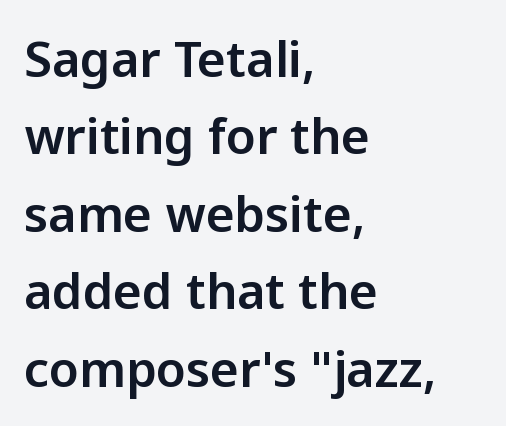
Q: Is the text italic (slanted)? A: No, it is upright.
Q: Is the typeface a serif or a sans-serif typeface? A: Sans-serif.
Q: Is the text underlined? A: No.
Q: How is the paragraph aligned? A: Left-aligned.
Q: Is the spacing between letters normal or unusually wide? A: Normal.
Q: Is the spacing between lines tight, normal or loose? A: Normal.
Q: Width (condensed, normal, or wide)? A: Normal.
Q: Stroke contrast? A: Low.
Q: x-height? A: Medium.
Q: Monospaced? A: No.
